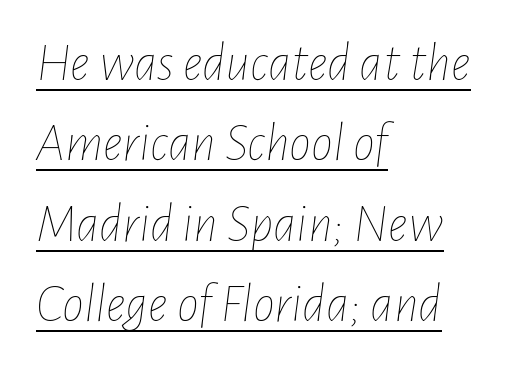
The image shows 55 px thin, condensed type, italic (leaning right); set left-aligned, normal line spacing (1.46x), normal letter spacing, underlined; low stroke contrast and a medium x-height.
